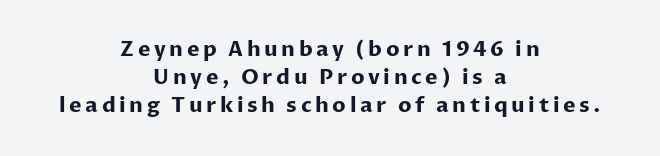
Stroke thickness is high; the sample reads as a true bold. A bare baseline throughout the passage. Upright lettering throughout. Where is the straight margin? There isn't one; the lines are centered. The rows are spaced the way most documents space them.
